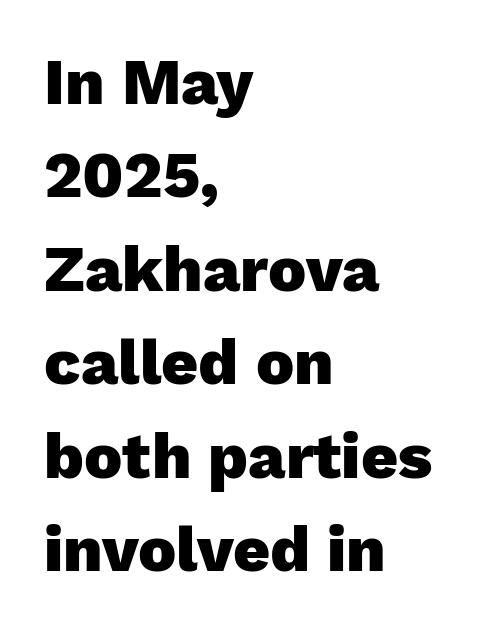
Do the letters lean? They stand straight. Any mark beneath the type? The region is blank. The passage shown is emphatically bold. Rows of type keep a routine distance in the vertical direction.
